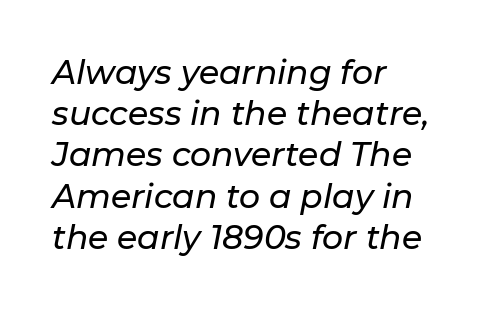
The image shows 33 px text type, italic (leaning right); set left-aligned, normal line spacing (1.25x), normal letter spacing, not underlined; low stroke contrast and a medium x-height.
